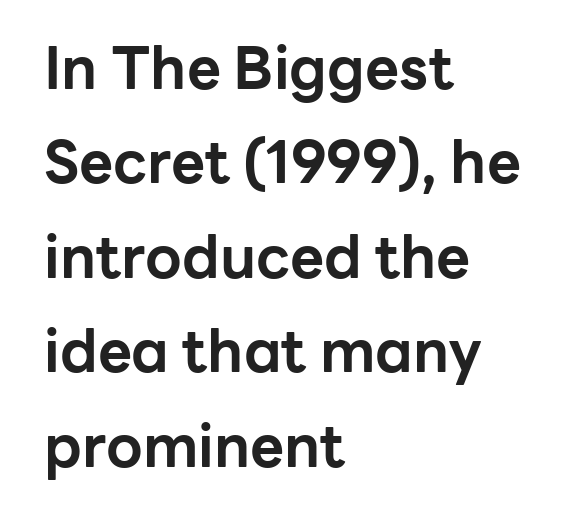
Q: Is the text bold? A: Yes.
Q: Is the text italic (slanted)? A: No, it is upright.
Q: Is the typeface a serif or a sans-serif typeface? A: Sans-serif.
Q: Is the text underlined? A: No.
Q: How is the paragraph aligned? A: Left-aligned.
Q: Is the spacing between letters normal or unusually wide? A: Normal.
Q: Is the spacing between lines tight, normal or loose? A: Normal.
Q: Width (condensed, normal, or wide)? A: Normal.
Q: Stroke contrast? A: Low.
Q: x-height? A: Medium.
Q: Monospaced? A: No.
